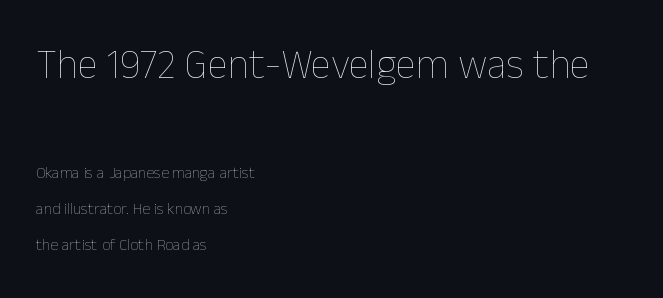
Caption: upper text group enlarged, lower text group reduced. A great deal of white space separates one row of letters from the next. Letters rest on an invisible, unmarked baseline. The passage shown has conventional tracking throughout.
